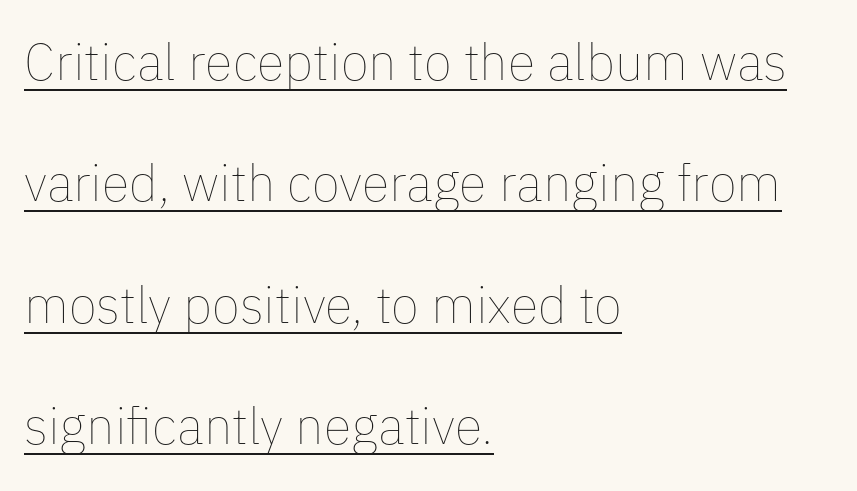
{"italic": "no", "bold": "no", "weight": "thin", "width": "normal", "stroke_contrast": "low", "x_height": "medium", "monospaced": "no", "underline": "yes", "align": "left", "line_spacing": "loose", "line_spacing_ratio": 2.38, "letter_spacing": "normal", "letter_spacing_em": 0.0, "glyph_px": 51}
